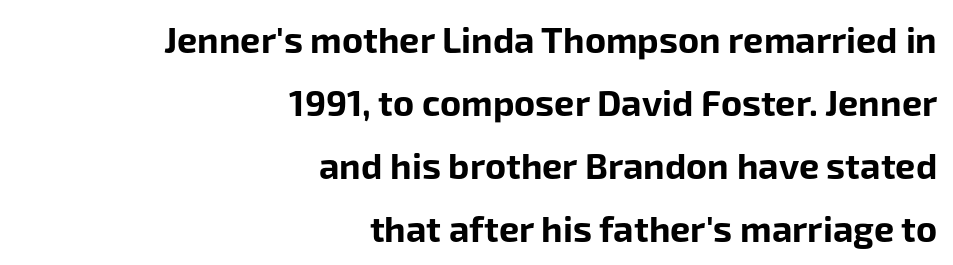
{"serif": "no", "italic": "no", "bold": "yes", "weight": "bold", "width": "normal", "stroke_contrast": "low", "x_height": "medium", "monospaced": "no", "underline": "no", "align": "right", "line_spacing_ratio": 1.75, "letter_spacing": "normal", "letter_spacing_em": 0.0, "glyph_px": 36}
